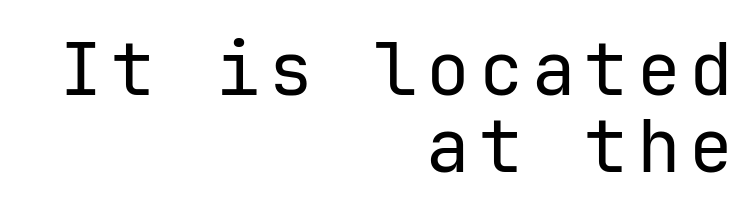
{"serif": "no", "italic": "no", "bold": "no", "weight": "regular", "width": "normal", "stroke_contrast": "low", "x_height": "medium", "underline": "no", "align": "right", "line_spacing": "tight", "line_spacing_ratio": 1.05, "glyph_px": 73}
